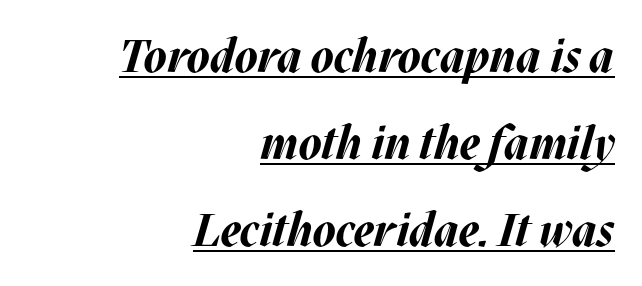
Observe the lean: these are italic letterforms. Does the copy run flush right? Yes — the right margin is perfectly even. Tracking value appears to be zero — textbook default spacing. Thick stems and heavy bowls — unmistakably bold. Compared with undecorated copy, this sample adds a rule below the words. Is this a fixed-width face? No — the glyphs have proportional, varying widths.
